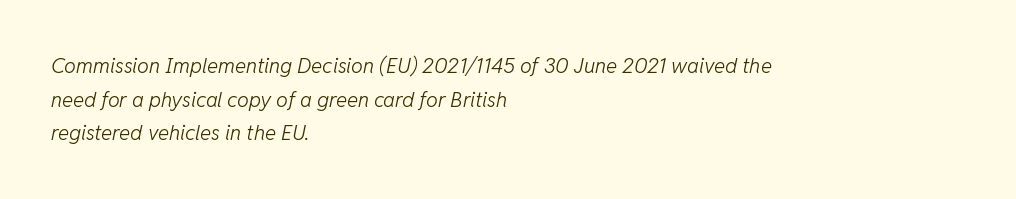
Q: Is the text bold? A: No.
Q: Is the text italic (slanted)? A: Yes, it leans right by about 11 degrees.
Q: Is the text underlined? A: No.
Q: How is the paragraph aligned? A: Left-aligned.
Q: Is the spacing between letters normal or unusually wide? A: Normal.
Q: Is the spacing between lines tight, normal or loose? A: Normal.
